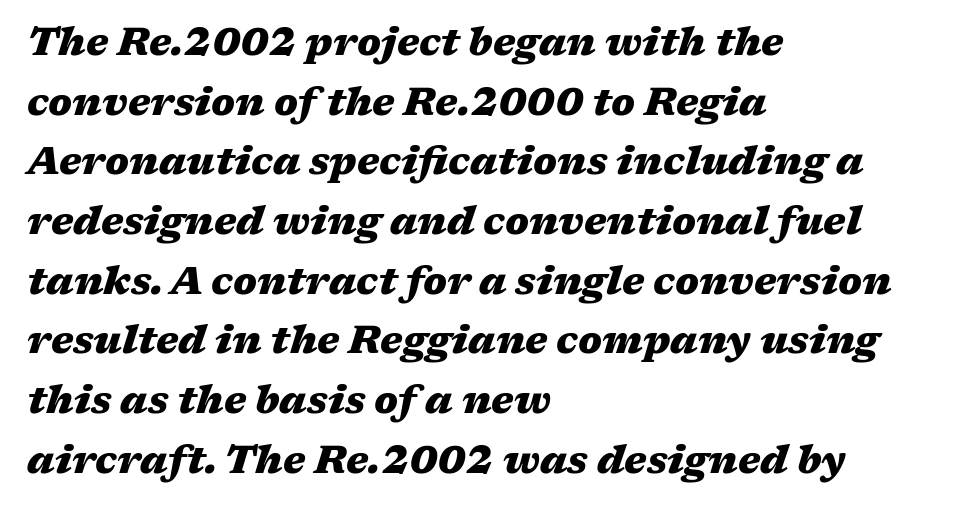
The image shows 38 px heavy, wide type, italic (leaning right); set left-aligned, normal line spacing (1.57x), normal letter spacing, not underlined; medium stroke contrast and a medium x-height.
